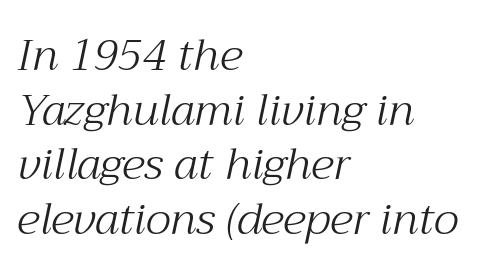
Q: Is the text bold? A: No.
Q: Is the text italic (slanted)? A: Yes, it leans right by about 12 degrees.
Q: Is the typeface a serif or a sans-serif typeface? A: Serif.
Q: Is the text underlined? A: No.
Q: How is the paragraph aligned? A: Left-aligned.
Q: Is the spacing between letters normal or unusually wide? A: Normal.
Q: Width (condensed, normal, or wide)? A: Normal.
Q: Stroke contrast? A: Medium.
Q: x-height? A: Medium.
Q: Monospaced? A: No.
